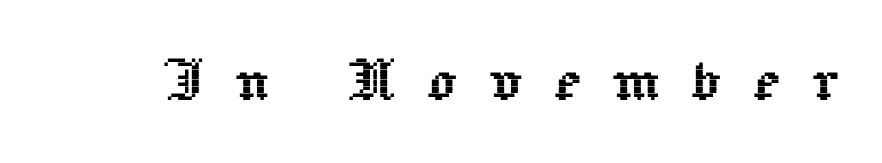
Q: Is the text italic (slanted)? A: No, it is upright.
Q: Is the text underlined? A: No.
Q: Is the spacing between letters normal or unusually wide? A: Unusually wide.
Q: Width (condensed, normal, or wide)? A: Normal.
Q: x-height? A: Medium.
Q: Monospaced? A: No.
